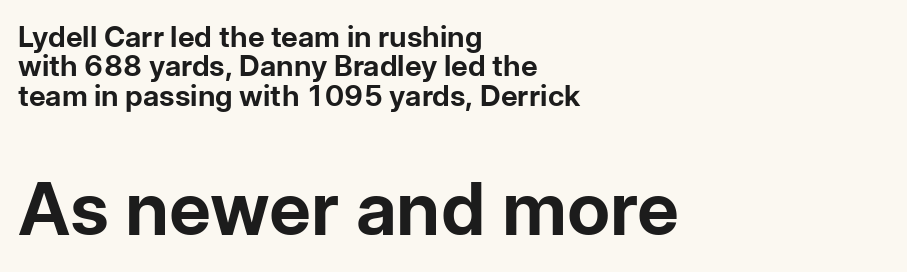
Q: Is the text bold? A: Yes.
Q: Is the text italic (slanted)? A: No, it is upright.
Q: Is the typeface a serif or a sans-serif typeface? A: Sans-serif.
Q: Is the text underlined? A: No.
Q: How is the paragraph aligned? A: Left-aligned.
Q: Is the spacing between letters normal or unusually wide? A: Normal.
Q: Is the spacing between lines tight, normal or loose? A: Tight.
Q: Which block of text is set in a larger size, the first (top) or the second (bottom)? A: The second (bottom) one.
Q: Width (condensed, normal, or wide)? A: Normal.
Q: Stroke contrast? A: Low.
Q: x-height? A: Medium.
Q: Monospaced? A: No.
